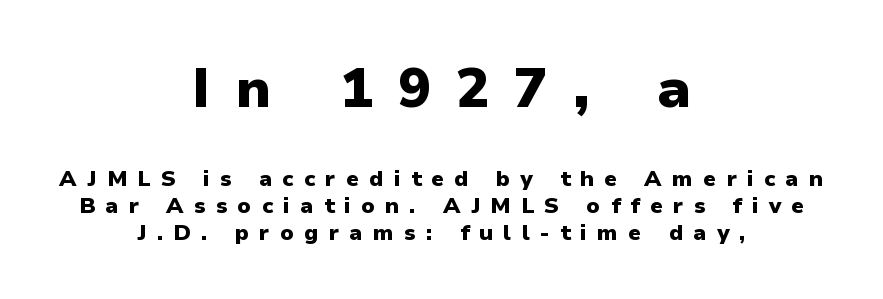
The image shows 55 px heavy sans-serif type, upright; set centered, line spacing 1.23x, unusually wide letter spacing (+0.46 em), not underlined; the first (top) block is 2.5x larger; low stroke contrast and a medium x-height.
